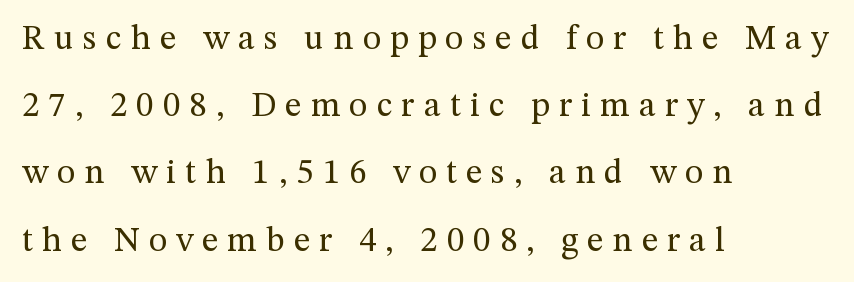
The image shows 35 px regular-weight serif type, upright; set left-aligned, loose line spacing (1.92x), unusually wide letter spacing (+0.26 em), not underlined; medium stroke contrast and a medium x-height.
